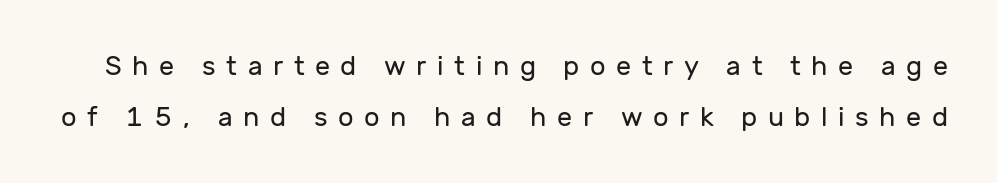
Q: Is the text bold? A: No.
Q: Is the text italic (slanted)? A: No, it is upright.
Q: Is the text underlined? A: No.
Q: Is the spacing between letters normal or unusually wide? A: Unusually wide.
